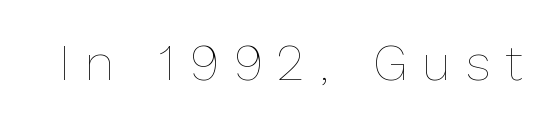
Q: Is the text bold? A: No.
Q: Is the text italic (slanted)? A: No, it is upright.
Q: Is the text underlined? A: No.
Q: Is the spacing between letters normal or unusually wide? A: Unusually wide.
Q: Width (condensed, normal, or wide)? A: Normal.
Q: Stroke contrast? A: Low.
Q: x-height? A: Medium.
Q: Monospaced? A: No.
